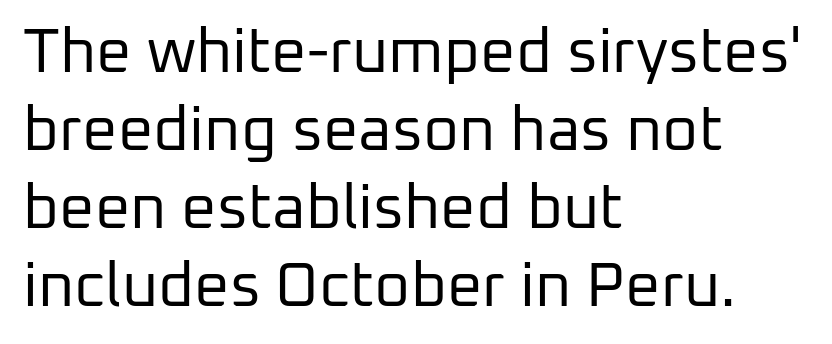
Q: Is the text bold? A: No.
Q: Is the text italic (slanted)? A: No, it is upright.
Q: Is the typeface a serif or a sans-serif typeface? A: Sans-serif.
Q: Is the text underlined? A: No.
Q: How is the paragraph aligned? A: Left-aligned.
Q: Is the spacing between letters normal or unusually wide? A: Normal.
Q: Is the spacing between lines tight, normal or loose? A: Normal.
Q: Width (condensed, normal, or wide)? A: Normal.
Q: Stroke contrast? A: Low.
Q: x-height? A: Medium.
Q: Monospaced? A: No.
